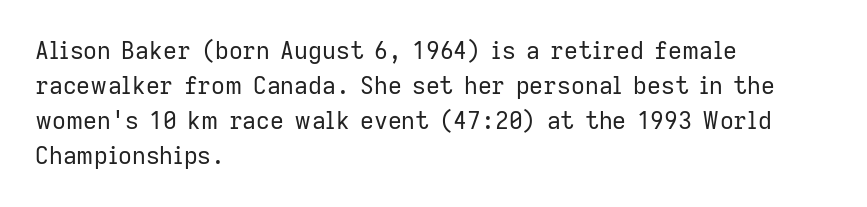
No word sits above an underline. This is the regular roman posture of the typeface. The lines in this sample share a left origin and differ only in where they stop. Successive baselines arrive at the customary interval.
